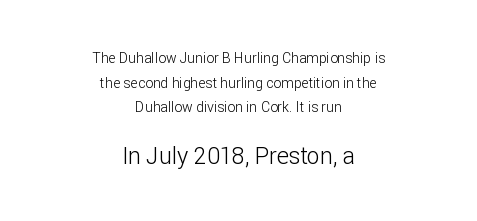
{"italic": "no", "bold": "no", "underline": "no", "align": "center", "line_spacing_ratio": 1.76, "letter_spacing": "normal", "letter_spacing_em": 0.0, "larger_block": "second", "size_ratio": 1.64, "glyph_px": 23}
